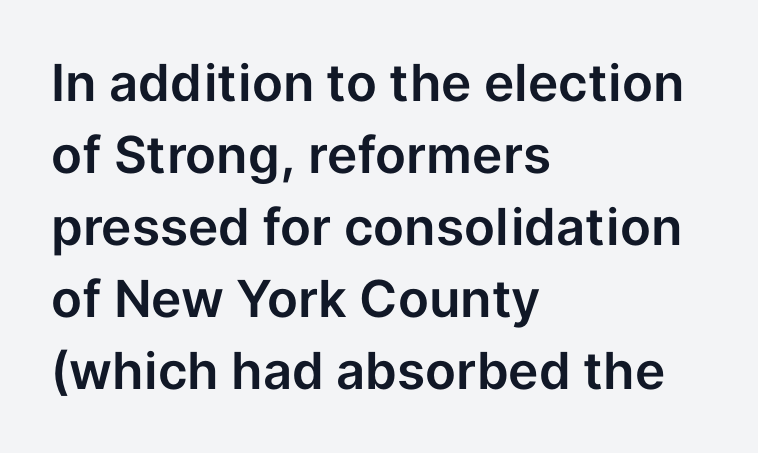
Q: Is the text italic (slanted)? A: No, it is upright.
Q: Is the typeface a serif or a sans-serif typeface? A: Sans-serif.
Q: Is the text underlined? A: No.
Q: How is the paragraph aligned? A: Left-aligned.
Q: Is the spacing between letters normal or unusually wide? A: Normal.
Q: Is the spacing between lines tight, normal or loose? A: Normal.
Q: Width (condensed, normal, or wide)? A: Normal.
Q: Stroke contrast? A: Low.
Q: x-height? A: Medium.
Q: Monospaced? A: No.
